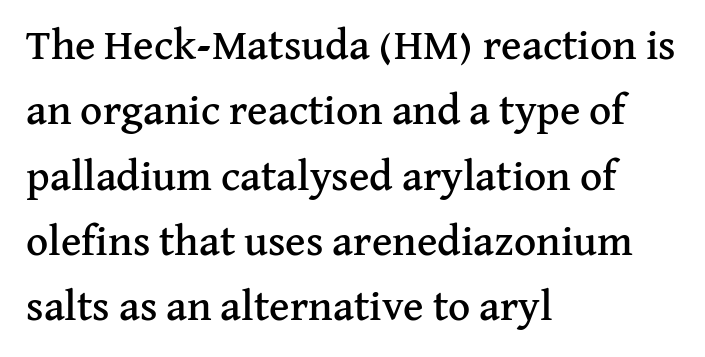
{"serif": "yes", "italic": "no", "width": "normal", "stroke_contrast": "medium", "x_height": "medium", "monospaced": "no", "underline": "no", "align": "left", "line_spacing": "normal", "line_spacing_ratio": 1.52, "letter_spacing": "normal", "letter_spacing_em": 0.0, "glyph_px": 43}
